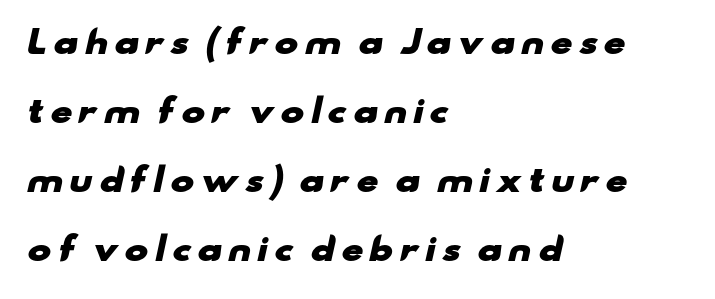
Heavy, bold letterforms. Loosely led — the rows are spread out. Line starts are locked; line ends wander. This sample has the flowing, uneven cadence of proportional lettering. A sans-serif font was chosen for this passage.
